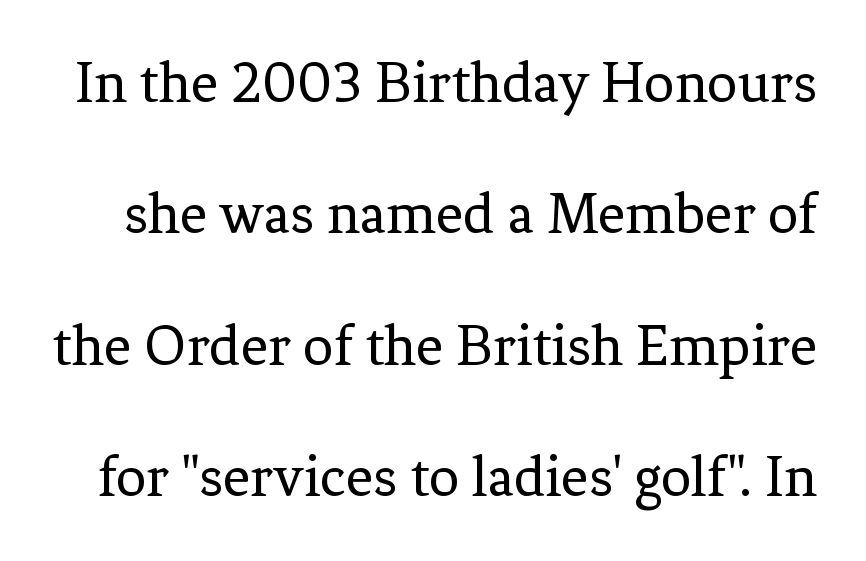
When letters stand straight like this, we call the style roman or upright. The rendering shows small feet on the letterforms — a serif design. The font is comparable to plain body text, perhaps lighter. The zone under the glyphs is completely vacant. Note the varied advance widths — an 'i' is clearly narrower than an 'm'. Glyph-to-glyph distance matches everyday printed text.
